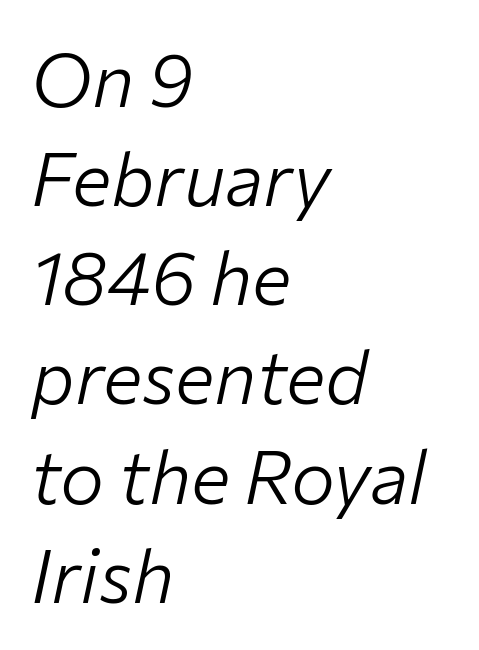
{"italic": "yes", "lean": "right", "slant_degrees": 12, "bold": "no", "weight": "light", "width": "normal", "stroke_contrast": "low", "x_height": "medium", "monospaced": "no", "underline": "no", "align": "left", "line_spacing": "normal", "line_spacing_ratio": 1.34, "letter_spacing": "normal", "letter_spacing_em": 0.0, "glyph_px": 74}
